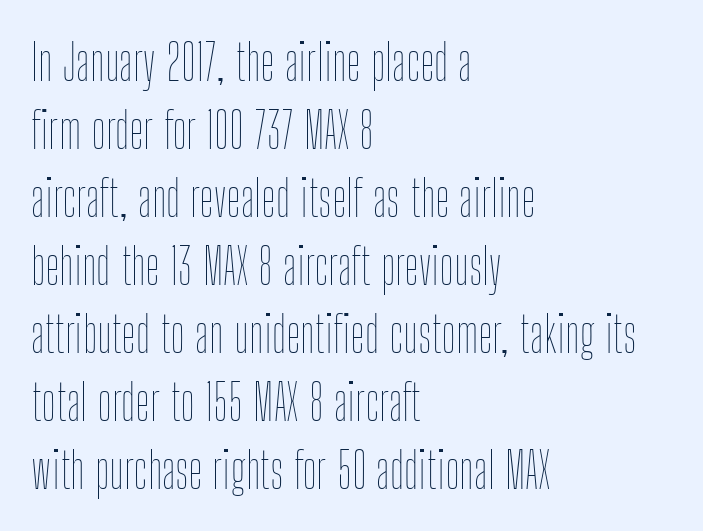
Q: Is the text bold? A: No.
Q: Is the text italic (slanted)? A: No, it is upright.
Q: Is the text underlined? A: No.
Q: How is the paragraph aligned? A: Left-aligned.
Q: Is the spacing between letters normal or unusually wide? A: Normal.
Q: Is the spacing between lines tight, normal or loose? A: Normal.
Q: Width (condensed, normal, or wide)? A: Condensed.
Q: Stroke contrast? A: Low.
Q: x-height? A: Medium.
Q: Monospaced? A: No.
